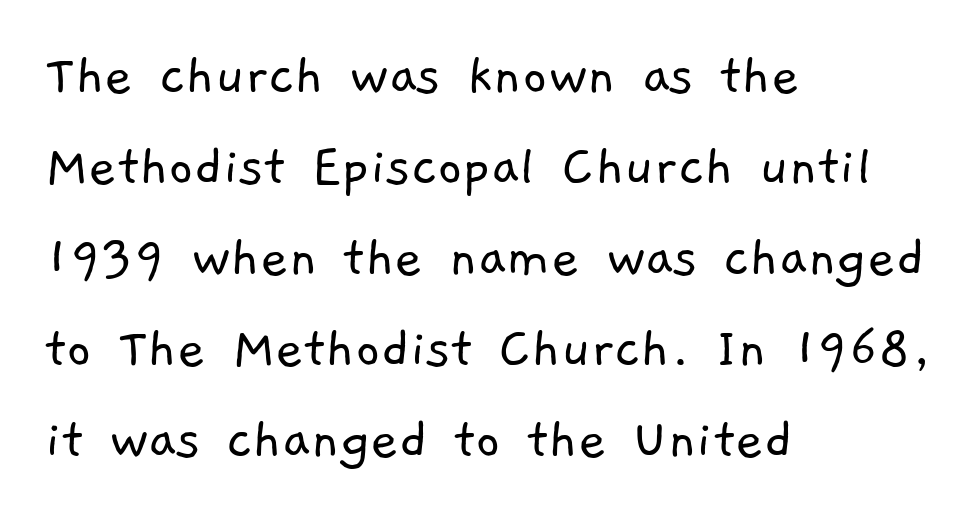
{"serif": "no", "bold": "no", "weight": "light", "width": "normal", "stroke_contrast": "low", "x_height": "medium", "monospaced": "no", "underline": "no", "align": "left", "line_spacing": "normal", "line_spacing_ratio": 1.49, "letter_spacing": "normal", "letter_spacing_em": 0.0, "glyph_px": 61}
